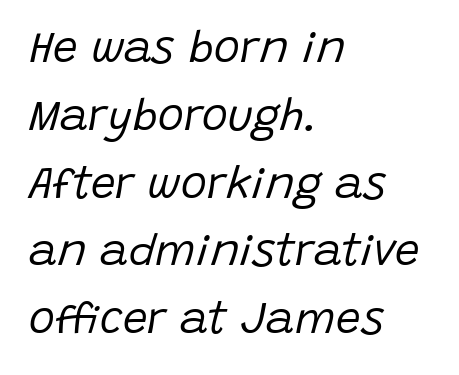
Q: Is the text bold? A: No.
Q: Is the text italic (slanted)? A: Yes, it leans right by about 15 degrees.
Q: Is the text underlined? A: No.
Q: How is the paragraph aligned? A: Left-aligned.
Q: Is the spacing between letters normal or unusually wide? A: Normal.
Q: Is the spacing between lines tight, normal or loose? A: Normal.
Q: Width (condensed, normal, or wide)? A: Normal.
Q: Stroke contrast? A: Low.
Q: x-height? A: Large.
Q: Monospaced? A: No.
